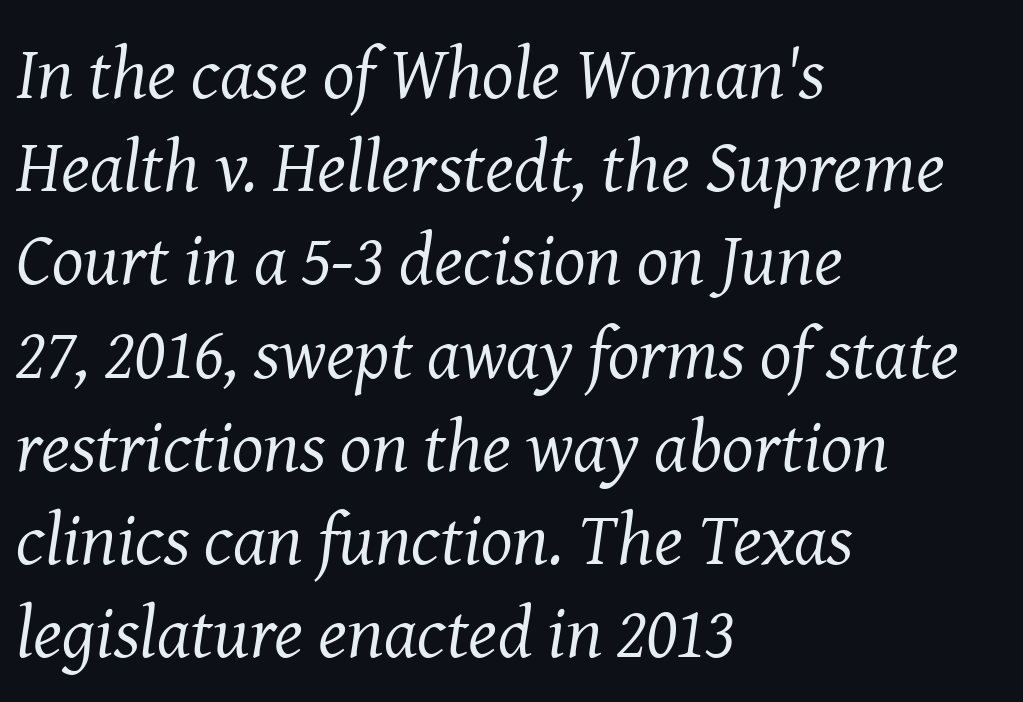
These lines are composed in type with serifs. The whole block is typeset with a tilt. Horizontal bands of white between lines are of average thickness. Do the characters align in a grid? No, the font is proportional. Nothing heavy about these letters — not bold at all. Leftover space on each line is placed entirely after the last word.
